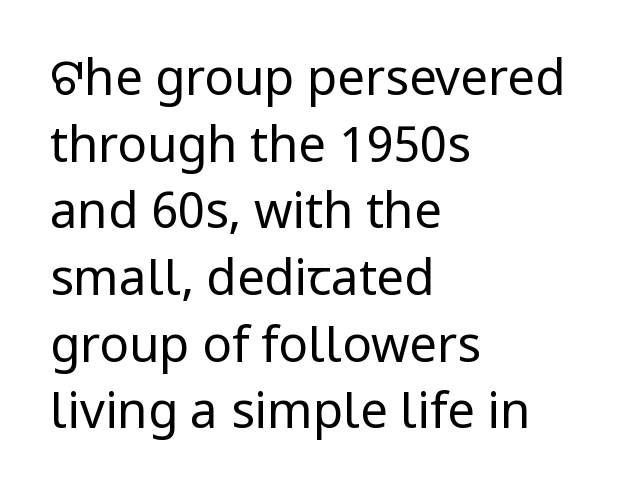
{"serif": "no", "italic": "no", "bold": "no", "weight": "regular", "width": "normal", "stroke_contrast": "low", "x_height": "medium", "monospaced": "no", "underline": "no", "align": "left", "line_spacing": "normal", "line_spacing_ratio": 1.36, "letter_spacing": "normal", "letter_spacing_em": 0.0, "glyph_px": 49}
